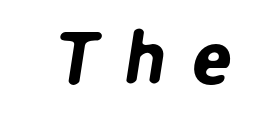
{"serif": "no", "width": "normal", "stroke_contrast": "low", "x_height": "medium", "monospaced": "no", "underline": "no", "letter_spacing": "wide", "letter_spacing_em": 0.35, "glyph_px": 74}
